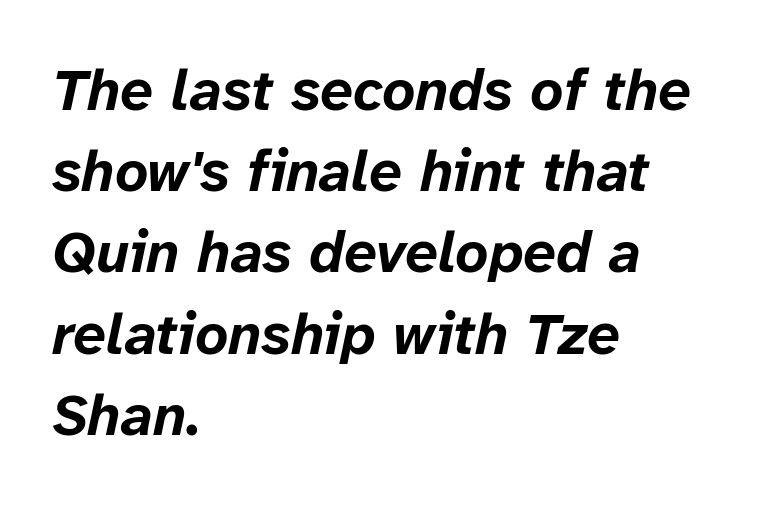
Q: Is the text bold? A: Yes.
Q: Is the text italic (slanted)? A: Yes, it leans right by about 12 degrees.
Q: Is the text underlined? A: No.
Q: How is the paragraph aligned? A: Left-aligned.
Q: Is the spacing between letters normal or unusually wide? A: Normal.
Q: Is the spacing between lines tight, normal or loose? A: Normal.
Q: Width (condensed, normal, or wide)? A: Normal.
Q: Stroke contrast? A: Low.
Q: x-height? A: Medium.
Q: Monospaced? A: No.
